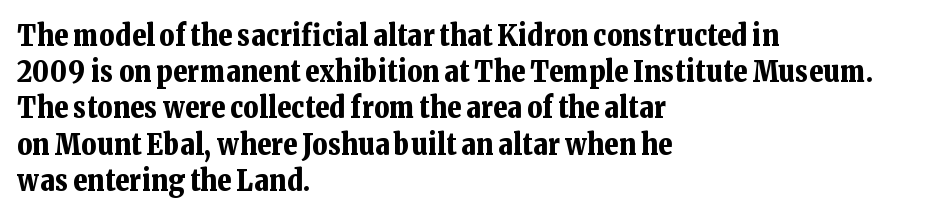
The image shows 29 px bold serif type, upright; set left-aligned, normal line spacing (1.25x), normal letter spacing, not underlined; low stroke contrast and a medium x-height.
